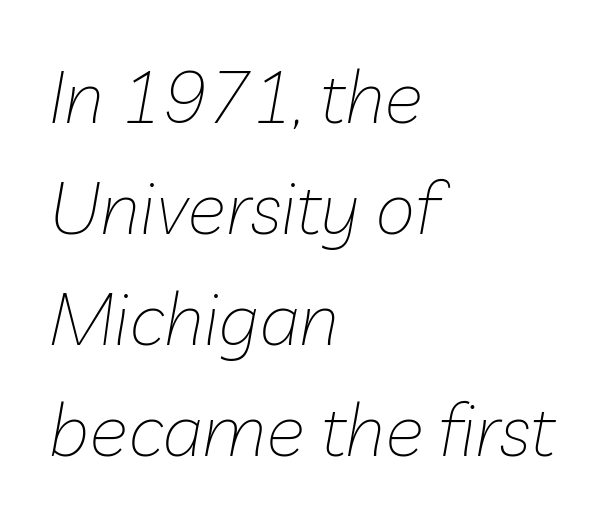
{"italic": "yes", "lean": "right", "slant_degrees": 10, "bold": "no", "weight": "thin", "width": "normal", "stroke_contrast": "low", "x_height": "medium", "monospaced": "no", "underline": "no", "align": "left", "line_spacing": "normal", "line_spacing_ratio": 1.52, "letter_spacing": "normal", "letter_spacing_em": 0.0, "glyph_px": 73}
